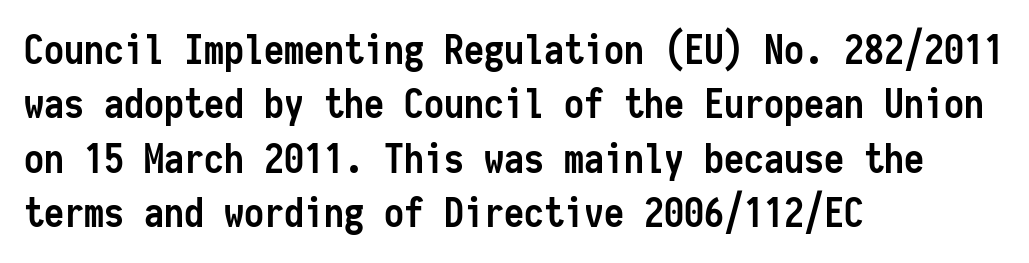
Vertical strokes here are truly vertical. A sans-serif font was chosen for this passage. Line beginnings align vertically; line endings do not. The horizontal fit of the characters is conventional and even.
